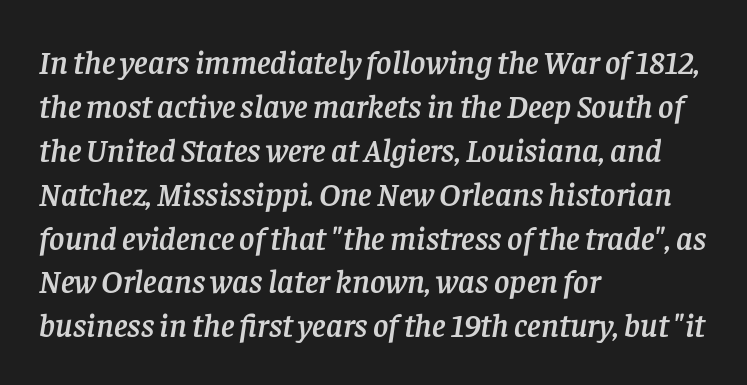
The image shows 33 px serif type, italic (leaning right); set left-aligned, normal line spacing (1.33x), normal letter spacing, not underlined; low stroke contrast and a large x-height.
